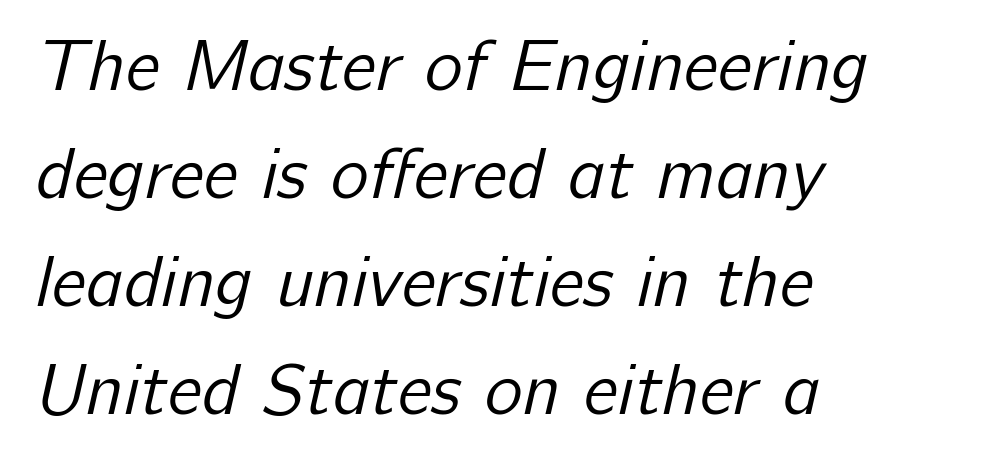
Q: Is the text bold? A: No.
Q: Is the typeface a serif or a sans-serif typeface? A: Sans-serif.
Q: Is the text underlined? A: No.
Q: How is the paragraph aligned? A: Left-aligned.
Q: Is the spacing between letters normal or unusually wide? A: Normal.
Q: Is the spacing between lines tight, normal or loose? A: Normal.
Q: Width (condensed, normal, or wide)? A: Normal.
Q: Stroke contrast? A: Low.
Q: x-height? A: Medium.
Q: Monospaced? A: No.
